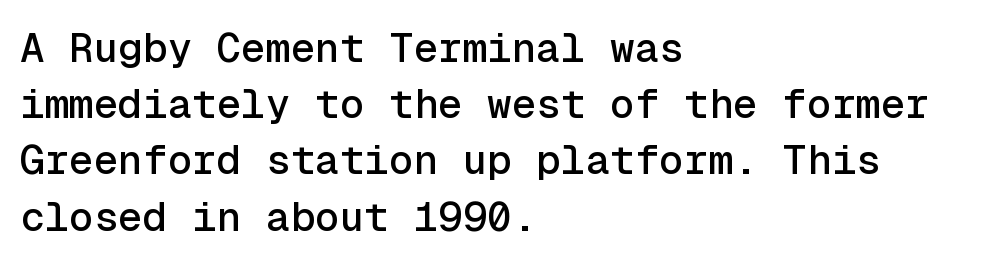
The image shows 41 px sans-serif type, upright, monospaced; set left-aligned, normal line spacing (1.37x), normal letter spacing, not underlined; a medium x-height.
